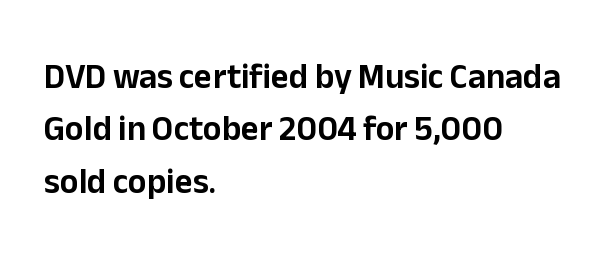
The image shows 35 px sans-serif type, upright; set left-aligned, normal line spacing (1.5x), normal letter spacing, not underlined; low stroke contrast and a medium x-height.
